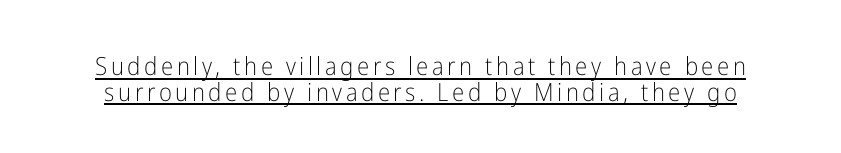
The image shows 25 px text type, upright; set tight line spacing (1.03x), underlined.
